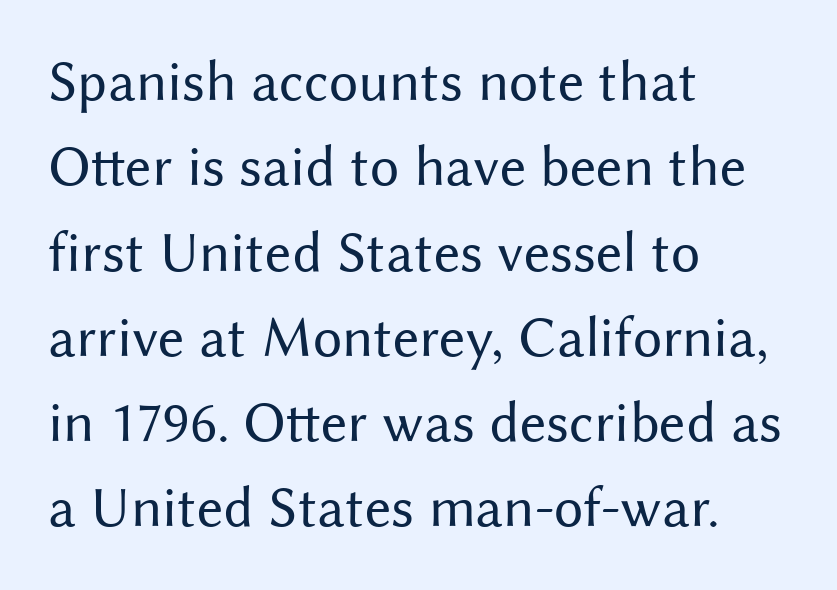
Honestly, there is no underline to notice here at all. To sum up the face: it is a sans, with no serifs. Bold? No — there's no thickening of the strokes. Each letter keeps its own natural width here, so spacing adapts to shape. This sample uses plain, unmodified letter spacing. A typesetter would mark this as roman, not italic.
